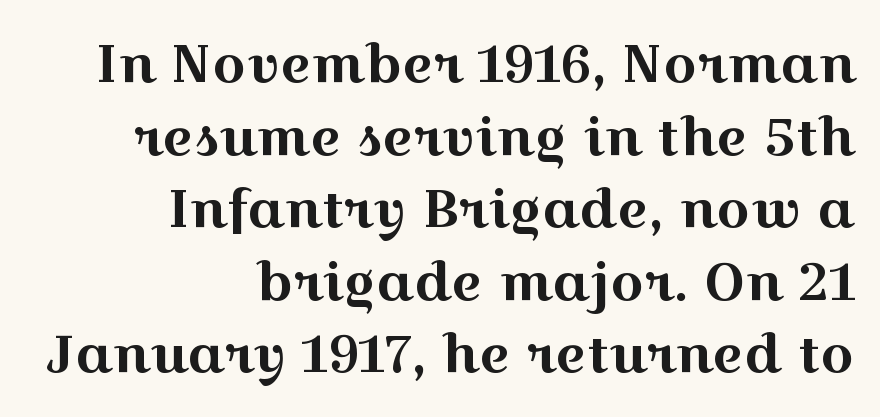
{"serif": "yes", "italic": "no", "width": "wide", "x_height": "medium", "monospaced": "no", "underline": "no", "align": "right", "line_spacing": "normal", "line_spacing_ratio": 1.37, "letter_spacing": "normal", "letter_spacing_em": 0.0, "glyph_px": 53}
